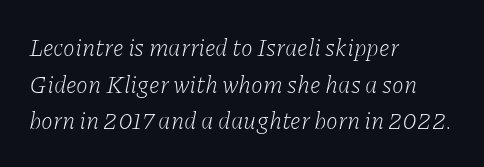
Q: Is the text bold? A: No.
Q: Is the text italic (slanted)? A: Yes, it leans right by about 11 degrees.
Q: Is the text underlined? A: No.
Q: How is the paragraph aligned? A: Left-aligned.
Q: Is the spacing between letters normal or unusually wide? A: Normal.
Q: Is the spacing between lines tight, normal or loose? A: Normal.
